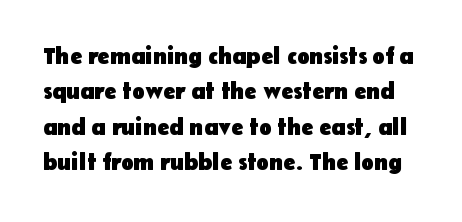
The zone under the glyphs is completely vacant. Heft: maximum for text — a bold. The letterforms sit shoulder to shoulder at normal distance. Does the lettering tilt? It doesn't — this is upright. The space between consecutive lines is moderate.
